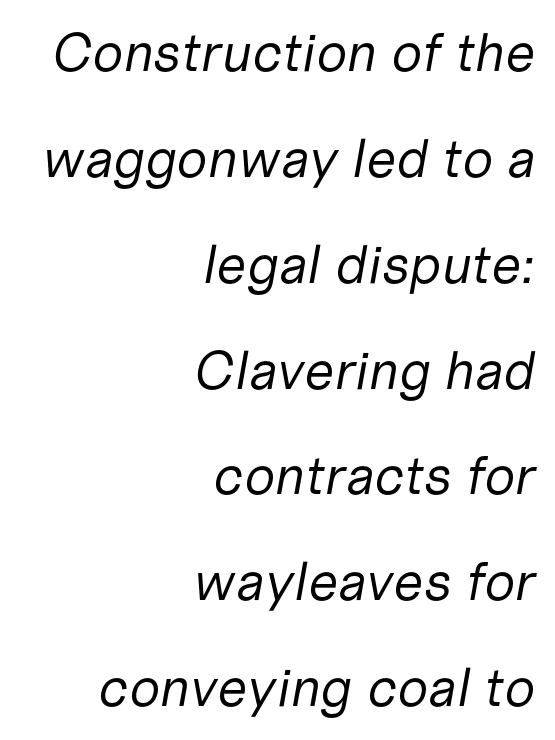
Q: Is the text bold? A: No.
Q: Is the text italic (slanted)? A: Yes, it leans right by about 10 degrees.
Q: Is the text underlined? A: No.
Q: How is the paragraph aligned? A: Right-aligned.
Q: Is the spacing between letters normal or unusually wide? A: Normal.
Q: Is the spacing between lines tight, normal or loose? A: Loose.
Q: Width (condensed, normal, or wide)? A: Normal.
Q: Stroke contrast? A: Low.
Q: x-height? A: Medium.
Q: Monospaced? A: No.
